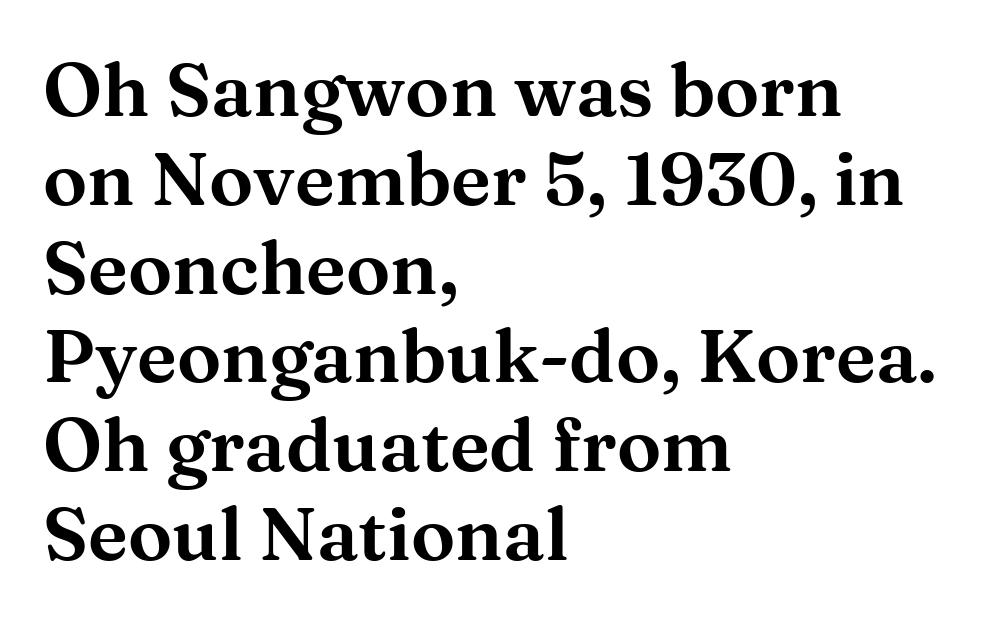
The image shows 74 px wide serif type, upright; set left-aligned, line spacing 1.2x, normal letter spacing, not underlined; medium stroke contrast and a medium x-height.
